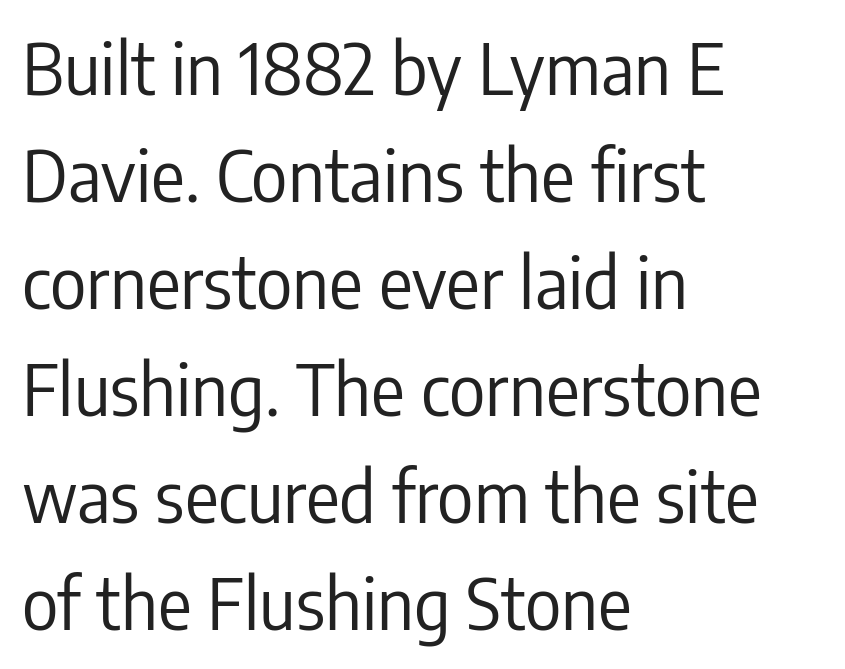
{"serif": "no", "italic": "no", "bold": "no", "weight": "regular", "width": "condensed", "stroke_contrast": "low", "x_height": "medium", "monospaced": "no", "underline": "no", "align": "left", "line_spacing": "normal", "line_spacing_ratio": 1.53, "letter_spacing": "normal", "letter_spacing_em": 0.0, "glyph_px": 70}
